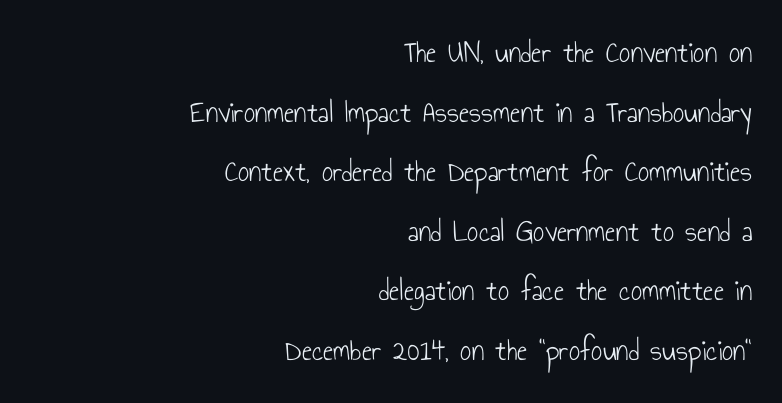
{"serif": "no", "italic": "no", "bold": "no", "weight": "light", "width": "condensed", "stroke_contrast": "low", "x_height": "small", "monospaced": "no", "underline": "no", "align": "right", "line_spacing": "loose", "line_spacing_ratio": 1.92, "letter_spacing": "normal", "letter_spacing_em": 0.0, "glyph_px": 31}
